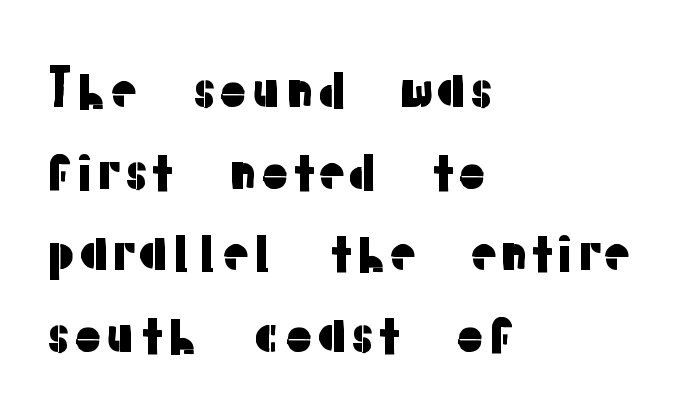
The image shows 52 px sans-serif type, upright; set left-aligned, normal line spacing (1.57x), normal letter spacing, not underlined; low stroke contrast and a medium x-height.
